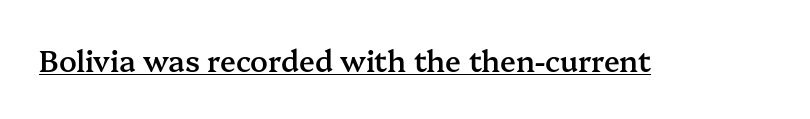
Are there feet on the stems? There are — it's a serif. The passage shown is underscored from start to finish. This sample has the flowing, uneven cadence of proportional lettering. A fair bit of extra ink — the face is semibold, not bold. Spacing between characters is what you'd get straight out of the box.
